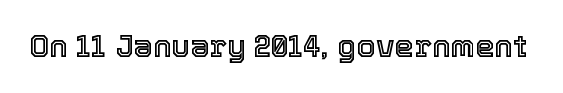
The image shows 31 px text type, upright; set normal letter spacing, not underlined; a medium x-height.
